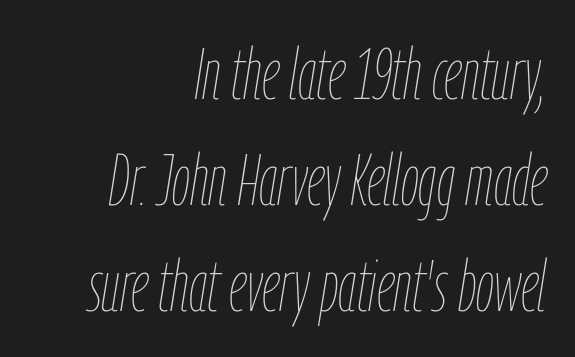
Quick note: interline space is typical. Has an underline been added? It has not. Right-aligned paragraph, ragged on the left. Nothing unusual about the tracking: characters are spaced as the font intends. The letters advance in unequal steps, a hallmark of proportional type.
